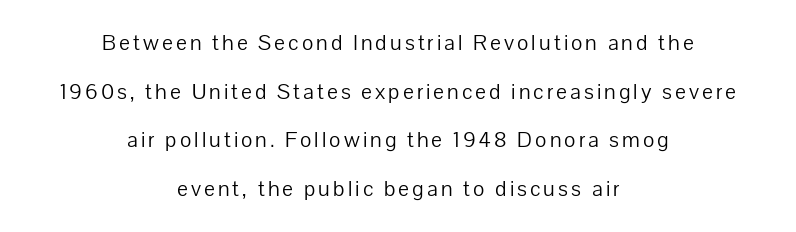
Q: Is the text bold? A: No.
Q: Is the text italic (slanted)? A: No, it is upright.
Q: Is the text underlined? A: No.
Q: How is the paragraph aligned? A: Centered.
Q: Is the spacing between lines tight, normal or loose? A: Loose.
